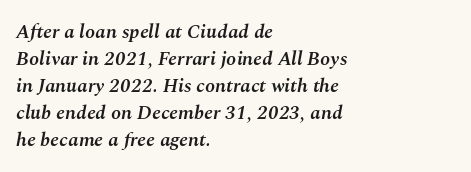
Q: Is the text bold? A: Semi-bold.
Q: Is the text italic (slanted)? A: Yes, it leans right by about 10 degrees.
Q: Is the text underlined? A: No.
Q: How is the paragraph aligned? A: Left-aligned.
Q: Is the spacing between letters normal or unusually wide? A: Normal.
Q: Is the spacing between lines tight, normal or loose? A: Normal.
